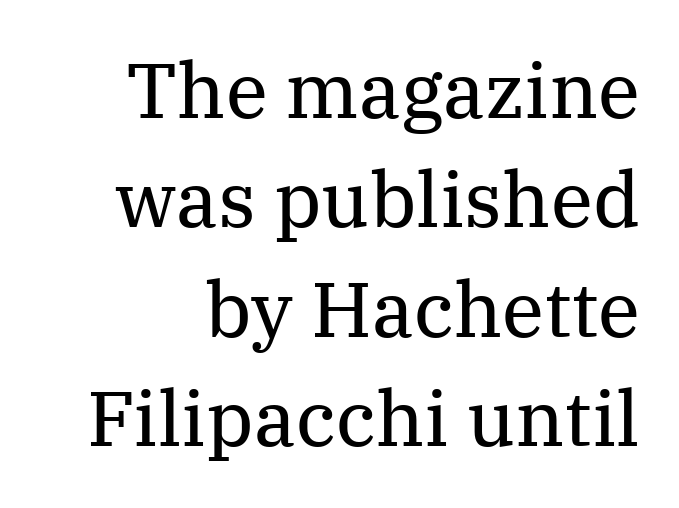
I'd call this a serif setting — the letters wear small feet. Ordinary non-slanted type is in use. The face used here is rendered with its standard letterfit. The face used here is proportionally spaced, like ordinary book or web type. Bare-footed words on every line. These lines sit exactly where default settings would place them.
